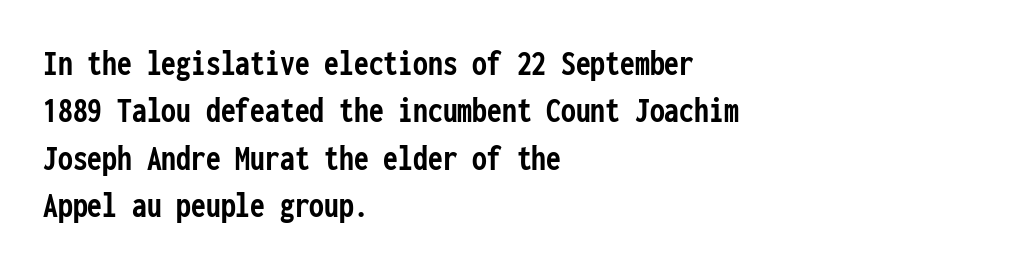
{"serif": "no", "italic": "no", "bold": "yes", "weight": "semibold", "width": "condensed", "stroke_contrast": "low", "x_height": "medium", "monospaced": "yes", "underline": "no", "align": "left", "line_spacing": "normal", "line_spacing_ratio": 1.28, "letter_spacing": "normal", "letter_spacing_em": 0.0, "glyph_px": 37}
